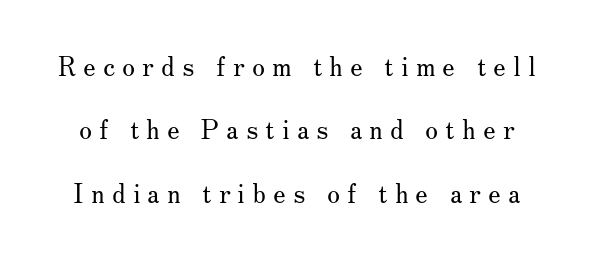
Q: Is the text bold? A: No.
Q: Is the text italic (slanted)? A: No, it is upright.
Q: Is the text underlined? A: No.
Q: Is the spacing between letters normal or unusually wide? A: Unusually wide.
Q: Is the spacing between lines tight, normal or loose? A: Loose.
